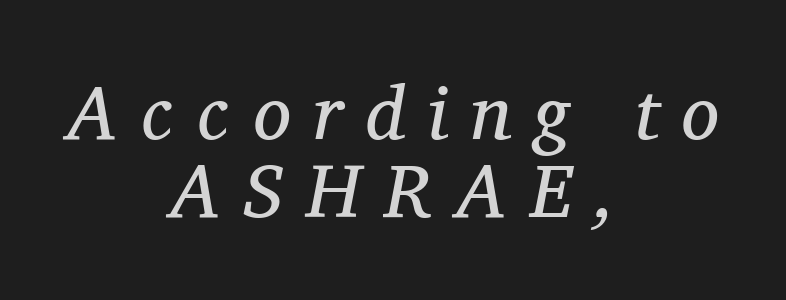
{"serif": "yes", "italic": "yes", "lean": "right", "slant_degrees": 11, "bold": "no", "weight": "regular", "width": "normal", "stroke_contrast": "medium", "x_height": "medium", "monospaced": "no", "underline": "no", "align": "center", "line_spacing": "tight", "line_spacing_ratio": 1.03, "letter_spacing": "wide", "letter_spacing_em": 0.3, "glyph_px": 76}
